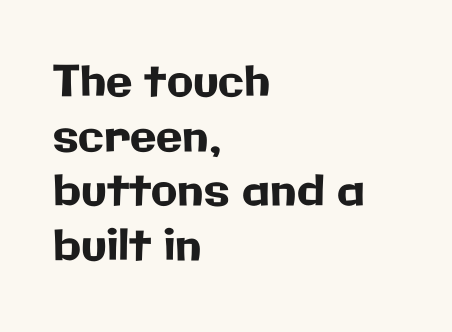
The passage shown is typed in a proportional face where columns would drift. This is roman type, the default non-slanted kind. Nothing unusual about the tracking: characters are spaced as the font intends. Regarding serifs, this sample does without them. Words float on clear page, feet unadorned. The lines in this sample share a left origin and differ only in where they stop.
